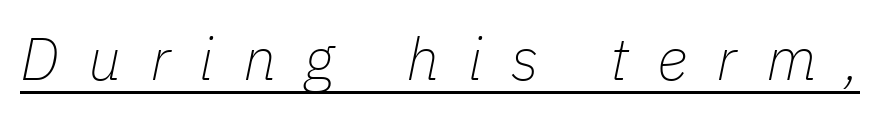
{"italic": "yes", "lean": "right", "slant_degrees": 11, "bold": "no", "weight": "thin", "width": "normal", "stroke_contrast": "low", "x_height": "medium", "monospaced": "no", "underline": "yes", "letter_spacing": "wide", "letter_spacing_em": 0.48, "glyph_px": 60}
